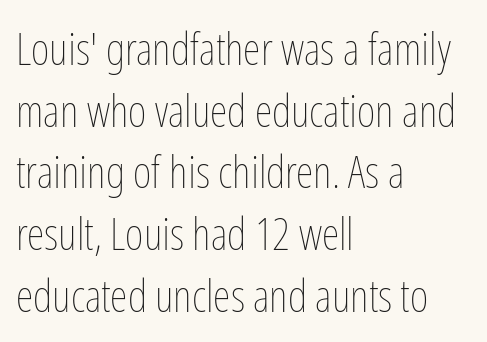
Character widths vary here, with narrow letters taking less room than wide ones. Characters remain perfectly vertical along every line. A normal amount of white space separates one row of letters from the next. The zone under the glyphs is completely vacant.
